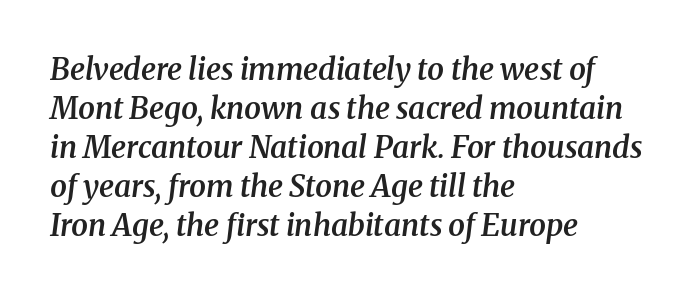
{"serif": "yes", "italic": "yes", "lean": "right", "slant_degrees": 8, "bold": "semi", "weight": "semibold", "width": "normal", "stroke_contrast": "medium", "x_height": "medium", "monospaced": "no", "underline": "no", "align": "left", "line_spacing": "normal", "line_spacing_ratio": 1.3, "letter_spacing": "normal", "letter_spacing_em": 0.0, "glyph_px": 30}
